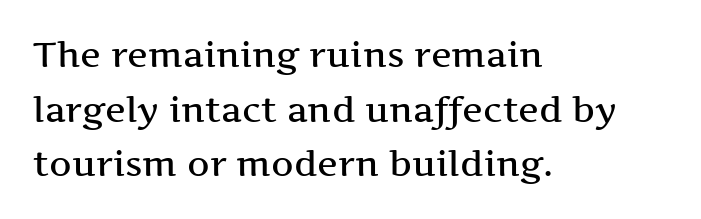
{"serif": "yes", "italic": "no", "width": "wide", "stroke_contrast": "medium", "x_height": "medium", "monospaced": "no", "underline": "no", "align": "left", "line_spacing": "normal", "line_spacing_ratio": 1.56, "letter_spacing": "normal", "letter_spacing_em": 0.0, "glyph_px": 35}
